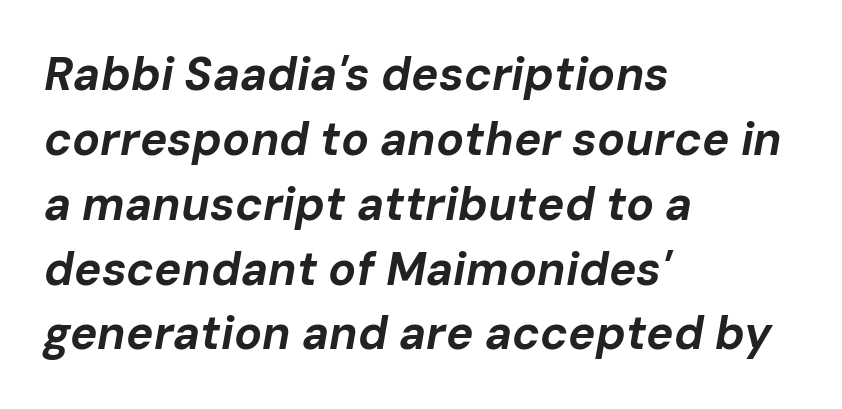
Q: Is the text bold? A: Yes.
Q: Is the text italic (slanted)? A: Yes, it leans right by about 10 degrees.
Q: Is the text underlined? A: No.
Q: How is the paragraph aligned? A: Left-aligned.
Q: Is the spacing between letters normal or unusually wide? A: Normal.
Q: Is the spacing between lines tight, normal or loose? A: Normal.
Q: Width (condensed, normal, or wide)? A: Normal.
Q: Stroke contrast? A: Low.
Q: x-height? A: Medium.
Q: Monospaced? A: No.
